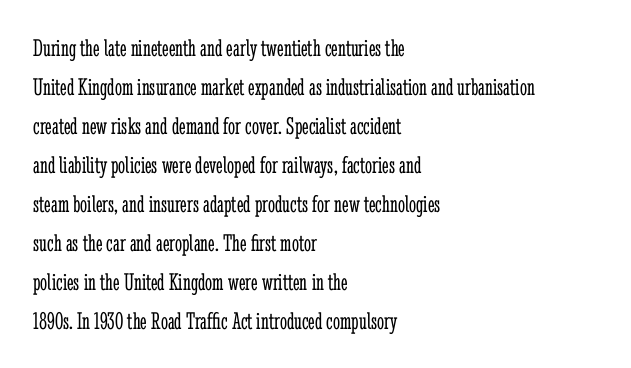
{"italic": "no", "bold": "no", "underline": "no", "align": "left", "line_spacing": "normal", "line_spacing_ratio": 1.56, "letter_spacing": "normal", "letter_spacing_em": 0.0, "glyph_px": 25}
